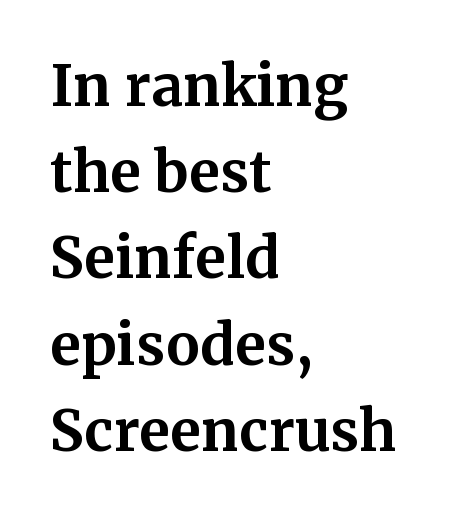
Q: Is the text bold? A: Yes.
Q: Is the text italic (slanted)? A: No, it is upright.
Q: Is the typeface a serif or a sans-serif typeface? A: Serif.
Q: Is the text underlined? A: No.
Q: How is the paragraph aligned? A: Left-aligned.
Q: Is the spacing between letters normal or unusually wide? A: Normal.
Q: Is the spacing between lines tight, normal or loose? A: Normal.
Q: Width (condensed, normal, or wide)? A: Normal.
Q: Stroke contrast? A: Medium.
Q: x-height? A: Medium.
Q: Monospaced? A: No.
